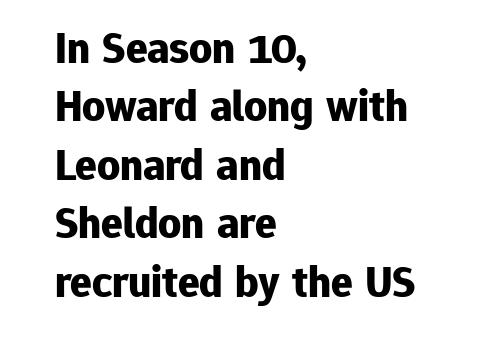
{"serif": "no", "italic": "no", "bold": "yes", "weight": "bold", "width": "normal", "stroke_contrast": "low", "x_height": "medium", "monospaced": "no", "underline": "no", "align": "left", "line_spacing": "normal", "line_spacing_ratio": 1.3, "letter_spacing": "normal", "letter_spacing_em": 0.0, "glyph_px": 45}
